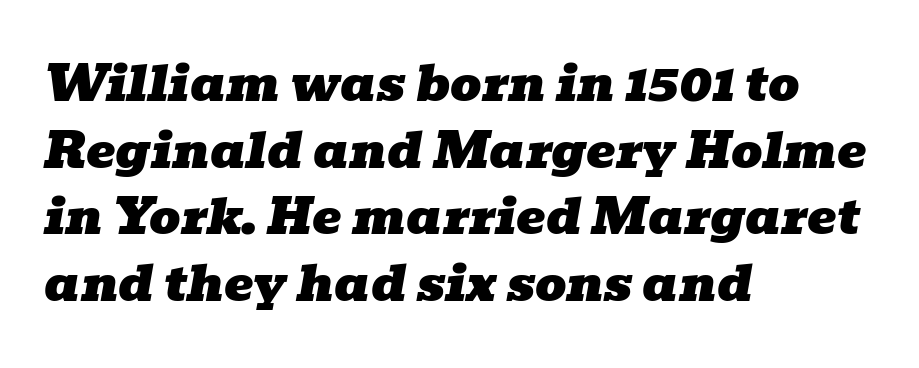
Q: Is the text italic (slanted)? A: Yes, it leans right by about 10 degrees.
Q: Is the typeface a serif or a sans-serif typeface? A: Serif.
Q: Is the text underlined? A: No.
Q: How is the paragraph aligned? A: Left-aligned.
Q: Is the spacing between letters normal or unusually wide? A: Normal.
Q: Is the spacing between lines tight, normal or loose? A: Normal.
Q: Width (condensed, normal, or wide)? A: Wide.
Q: Stroke contrast? A: Low.
Q: x-height? A: Medium.
Q: Monospaced? A: No.
